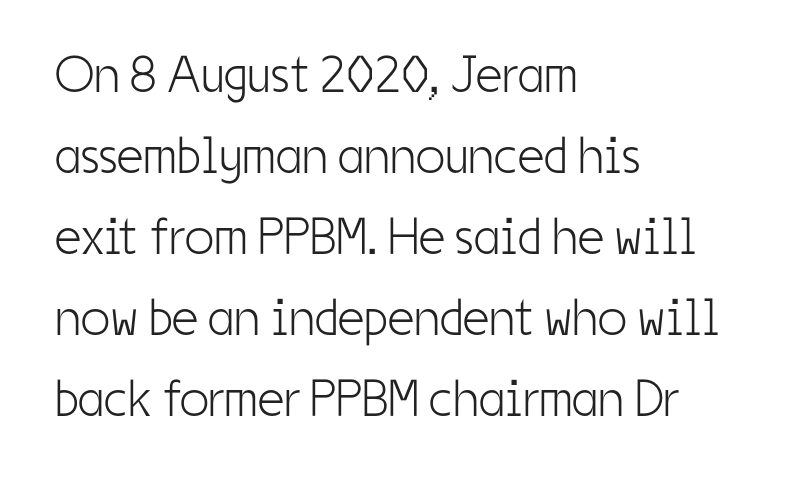
{"serif": "no", "italic": "no", "bold": "no", "weight": "light", "width": "condensed", "stroke_contrast": "low", "x_height": "medium", "monospaced": "no", "underline": "no", "align": "left", "line_spacing": "normal", "line_spacing_ratio": 1.56, "letter_spacing": "normal", "letter_spacing_em": 0.0, "glyph_px": 52}
